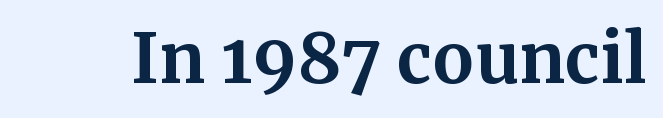
The characters display serif detailing at their extremities. The type sits square on the baseline with zero lean. This sample has the flowing, uneven cadence of proportional lettering. A typesetter would call this zero additional tracking.
